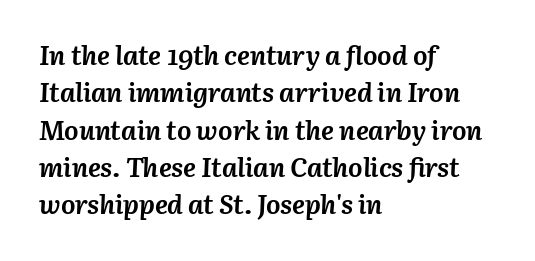
The image shows 27 px bold type, italic (leaning right); set left-aligned, normal line spacing (1.38x), normal letter spacing, not underlined.
